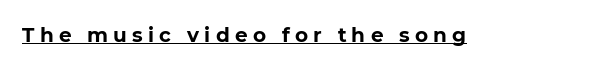
Q: Is the text bold? A: Yes.
Q: Is the text underlined? A: Yes.
Q: Is the spacing between letters normal or unusually wide? A: Unusually wide.
